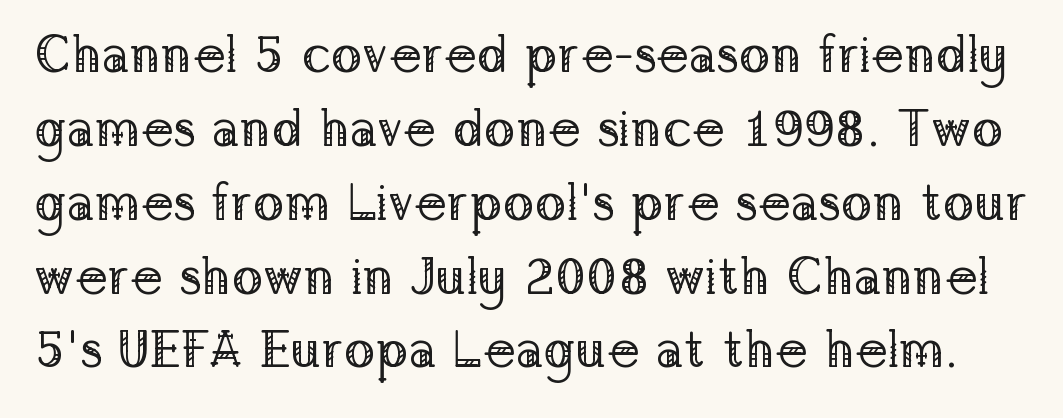
The image shows 52 px regular-weight serif type, upright; set normal line spacing (1.42x), normal letter spacing, not underlined; low stroke contrast and a medium x-height.
